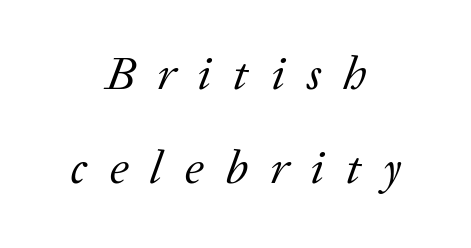
Q: Is the text bold? A: No.
Q: Is the text italic (slanted)? A: Yes, it leans right by about 20 degrees.
Q: Is the typeface a serif or a sans-serif typeface? A: Serif.
Q: Is the text underlined? A: No.
Q: How is the paragraph aligned? A: Centered.
Q: Is the spacing between letters normal or unusually wide? A: Unusually wide.
Q: Is the spacing between lines tight, normal or loose? A: Loose.
Q: Width (condensed, normal, or wide)? A: Normal.
Q: Stroke contrast? A: Low.
Q: x-height? A: Medium.
Q: Monospaced? A: No.
